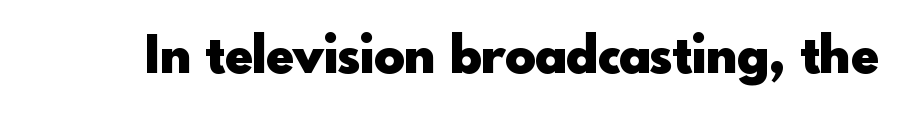
Q: Is the text bold? A: Yes.
Q: Is the text italic (slanted)? A: No, it is upright.
Q: Is the typeface a serif or a sans-serif typeface? A: Sans-serif.
Q: Is the text underlined? A: No.
Q: Is the spacing between letters normal or unusually wide? A: Normal.
Q: Width (condensed, normal, or wide)? A: Normal.
Q: x-height? A: Small.
Q: Monospaced? A: No.
